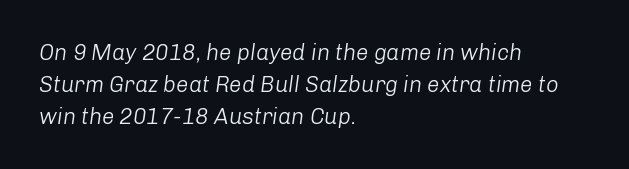
The image shows 22 px text type, italic (leaning right); set left-aligned, normal line spacing (1.45x), normal letter spacing, not underlined.
